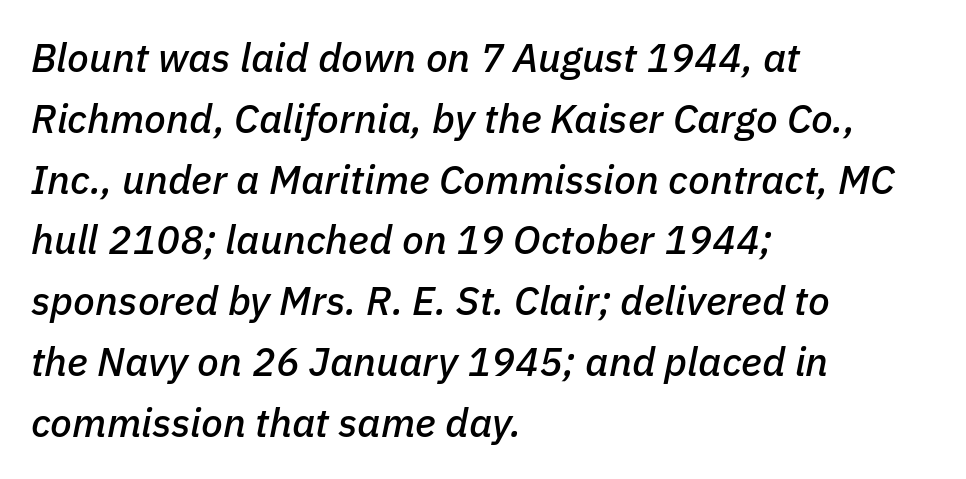
The image shows 40 px text type, italic (leaning right); set left-aligned, normal line spacing (1.52x), normal letter spacing, not underlined; low stroke contrast and a medium x-height.
